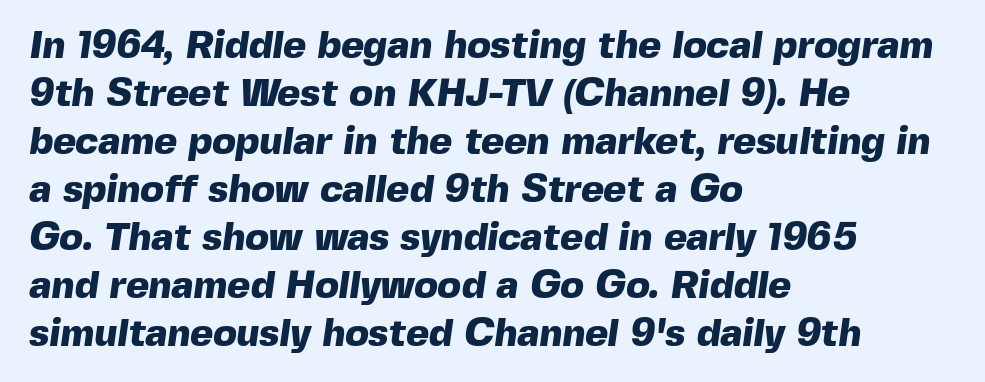
Q: Is the text bold? A: Yes.
Q: Is the typeface a serif or a sans-serif typeface? A: Sans-serif.
Q: Is the text underlined? A: No.
Q: How is the paragraph aligned? A: Left-aligned.
Q: Is the spacing between letters normal or unusually wide? A: Normal.
Q: Width (condensed, normal, or wide)? A: Normal.
Q: x-height? A: Medium.
Q: Monospaced? A: No.
